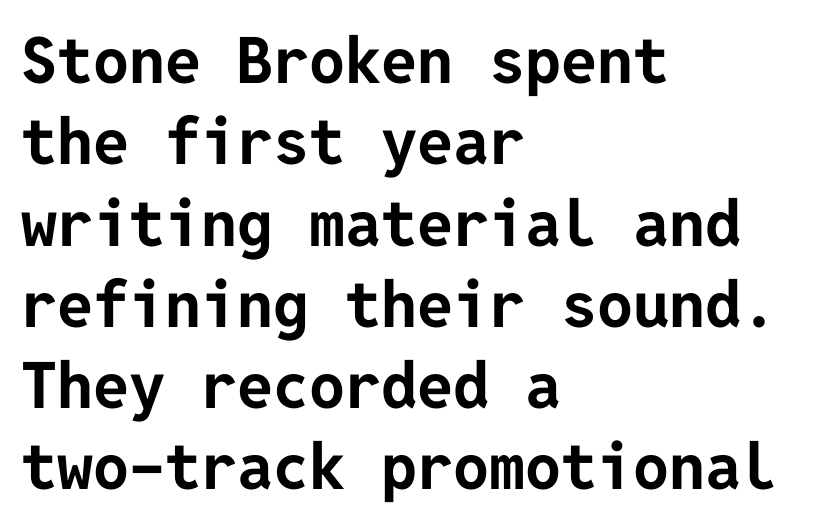
Descenders are the only things crossing below the line. This sample uses a sans-serif face. Is there much room between lines? A standard amount, neither cramped nor airy. Layout note: lines flush left. Rendered with straight, roman letterforms.
